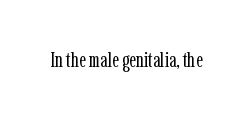
Q: Is the text bold? A: No.
Q: Is the text italic (slanted)? A: No, it is upright.
Q: Is the text underlined? A: No.
Q: Is the spacing between letters normal or unusually wide? A: Normal.
